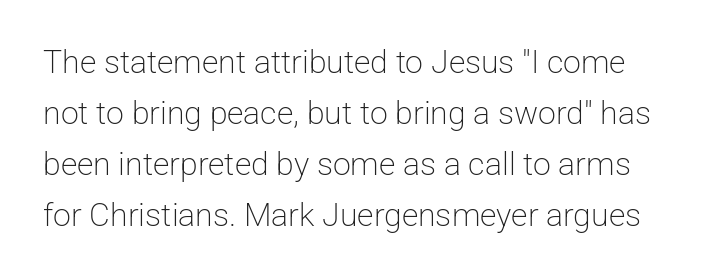
Q: Is the text bold? A: No.
Q: Is the text italic (slanted)? A: No, it is upright.
Q: Is the typeface a serif or a sans-serif typeface? A: Sans-serif.
Q: Is the text underlined? A: No.
Q: Is the spacing between letters normal or unusually wide? A: Normal.
Q: Is the spacing between lines tight, normal or loose? A: Normal.
Q: Width (condensed, normal, or wide)? A: Normal.
Q: Stroke contrast? A: Low.
Q: x-height? A: Medium.
Q: Monospaced? A: No.
